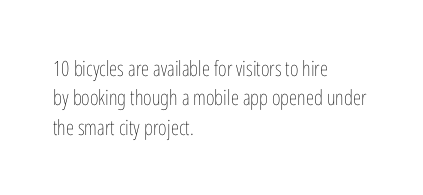
Q: Is the text bold? A: No.
Q: Is the text italic (slanted)? A: No, it is upright.
Q: Is the text underlined? A: No.
Q: How is the paragraph aligned? A: Left-aligned.
Q: Is the spacing between letters normal or unusually wide? A: Normal.
Q: Is the spacing between lines tight, normal or loose? A: Normal.
